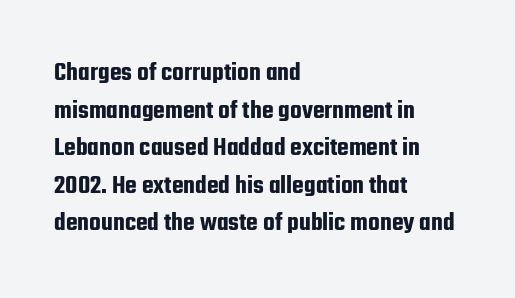
{"italic": "no", "underline": "no", "align": "left", "line_spacing": "normal", "line_spacing_ratio": 1.39, "letter_spacing": "normal", "letter_spacing_em": 0.0, "glyph_px": 27}
